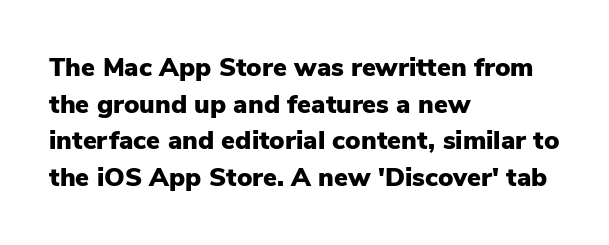
{"italic": "no", "bold": "yes", "underline": "no", "align": "left", "line_spacing": "normal", "line_spacing_ratio": 1.41, "letter_spacing": "normal", "letter_spacing_em": 0.0, "glyph_px": 26}
